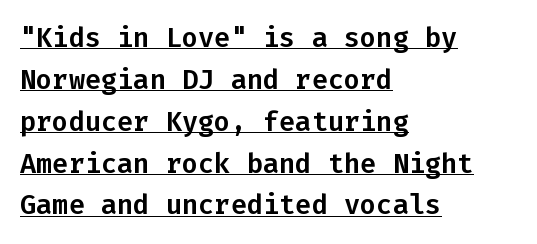
The image shows 27 px text type, upright; set left-aligned, normal line spacing (1.55x), normal letter spacing, underlined.
